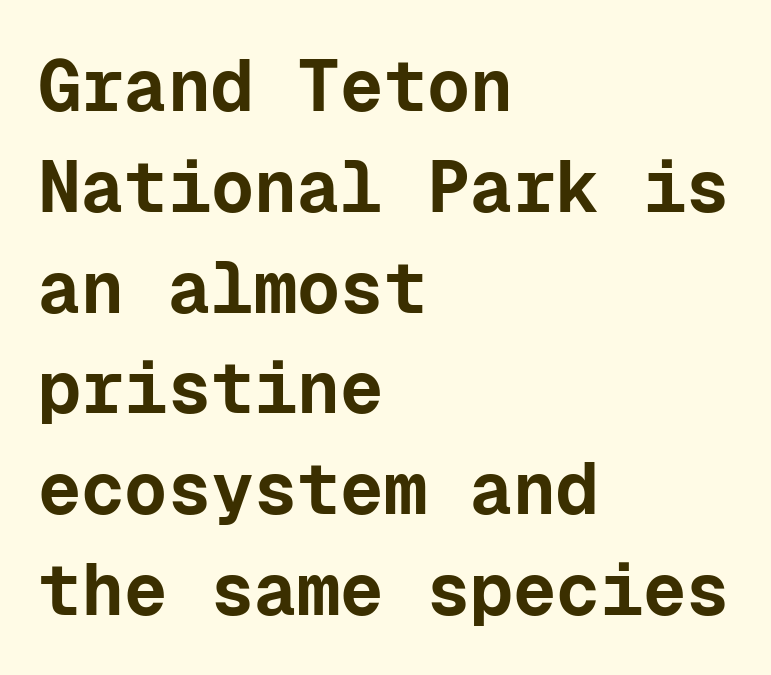
Q: Is the text bold? A: Yes.
Q: Is the text italic (slanted)? A: No, it is upright.
Q: Is the typeface a serif or a sans-serif typeface? A: Sans-serif.
Q: Is the text underlined? A: No.
Q: How is the paragraph aligned? A: Left-aligned.
Q: Is the spacing between letters normal or unusually wide? A: Normal.
Q: Is the spacing between lines tight, normal or loose? A: Normal.
Q: Width (condensed, normal, or wide)? A: Normal.
Q: Stroke contrast? A: Low.
Q: x-height? A: Medium.
Q: Monospaced? A: Yes.
